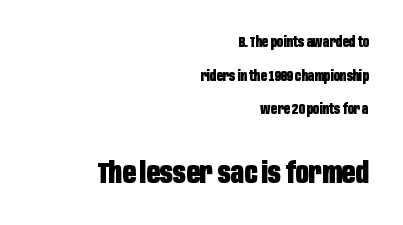
The image shows 29 px heavy, condensed sans-serif type, upright; set right-aligned, loose line spacing (2.4x), normal letter spacing, not underlined; the second (bottom) block is 2.07x larger; low stroke contrast and a large x-height.
